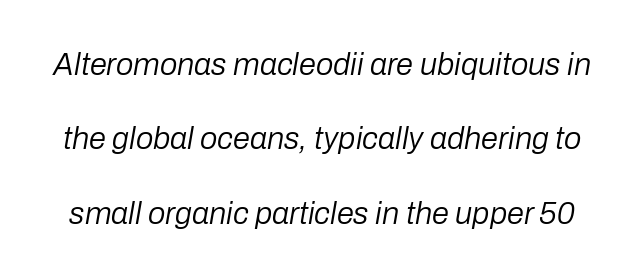
The strip under each line holds only bare page. Would a proofreader flag this as italicized? Yes. Letter spacing: default. Do the characters align in a grid? No, the font is proportional.
